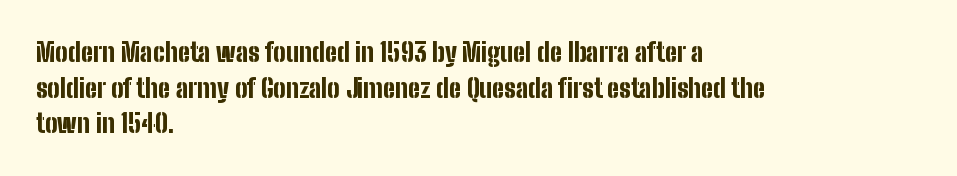
The image shows 26 px bold type, upright; set left-aligned, normal line spacing (1.37x), normal letter spacing, not underlined.
